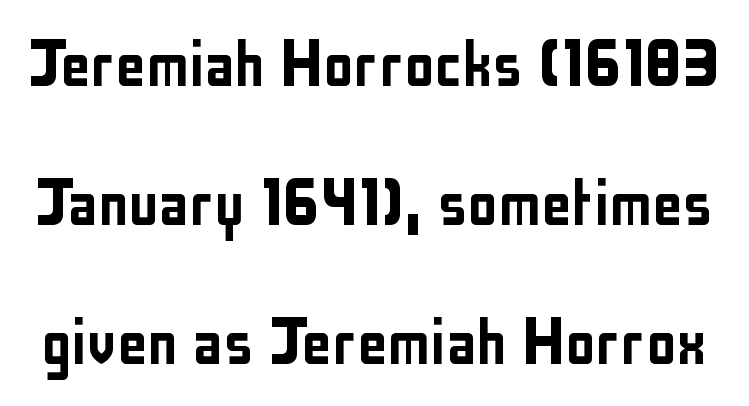
Q: Is the text italic (slanted)? A: No, it is upright.
Q: Is the typeface a serif or a sans-serif typeface? A: Sans-serif.
Q: Is the text underlined? A: No.
Q: Is the spacing between letters normal or unusually wide? A: Normal.
Q: Width (condensed, normal, or wide)? A: Condensed.
Q: Stroke contrast? A: Low.
Q: x-height? A: Medium.
Q: Monospaced? A: No.
